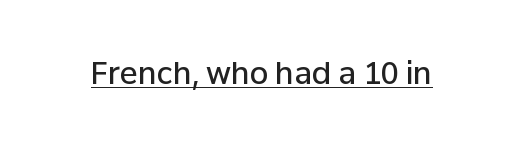
Serif or sans? Sans — the stroke terminals are bare. The passage shown is typed in a proportional face where columns would drift. How are the letters spaced? Ordinarily, with no added tracking. A somewhat darkened texture: the type is semibold rather than bold. The face used here appears with an underline applied. The type sits square on the baseline with zero lean.
